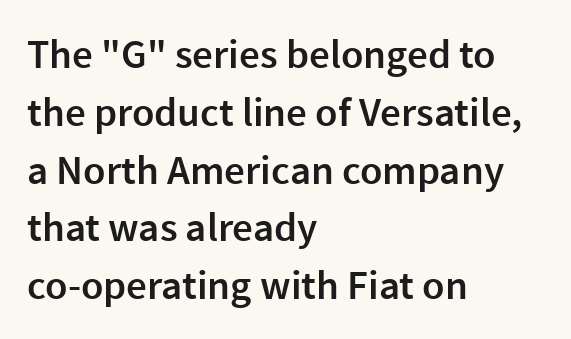
The image shows 41 px semibold sans-serif type, upright; set left-aligned, normal line spacing (1.41x), normal letter spacing, not underlined; a medium x-height.
